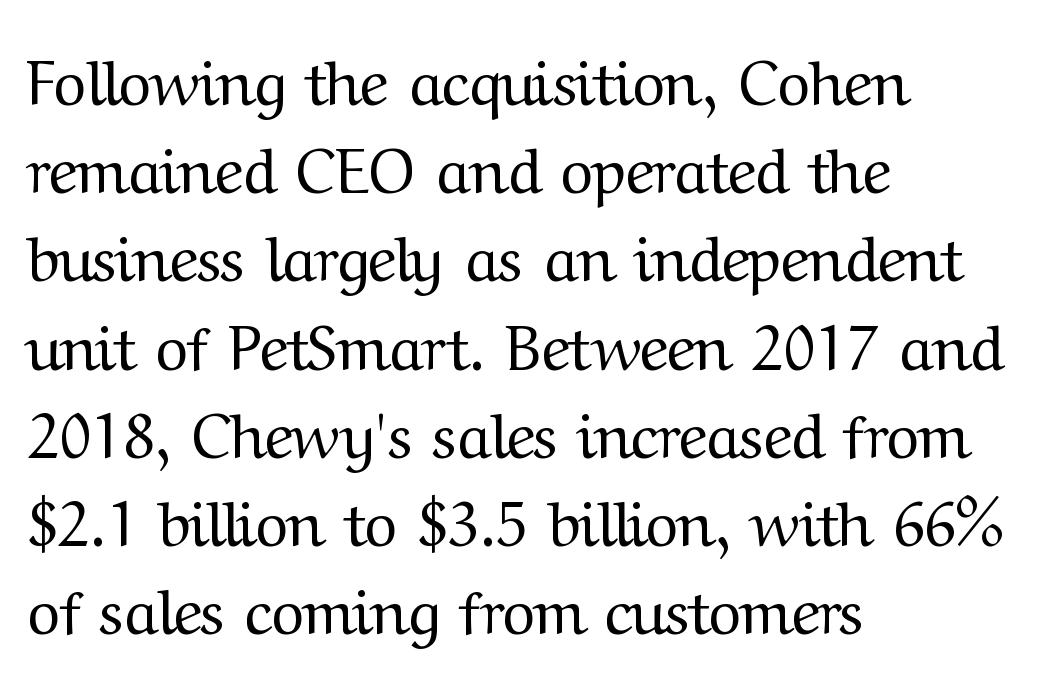
{"serif": "yes", "italic": "no", "bold": "no", "weight": "regular", "width": "normal", "stroke_contrast": "medium", "x_height": "medium", "monospaced": "no", "underline": "no", "align": "left", "line_spacing": "normal", "line_spacing_ratio": 1.4, "letter_spacing": "normal", "letter_spacing_em": 0.0, "glyph_px": 63}
